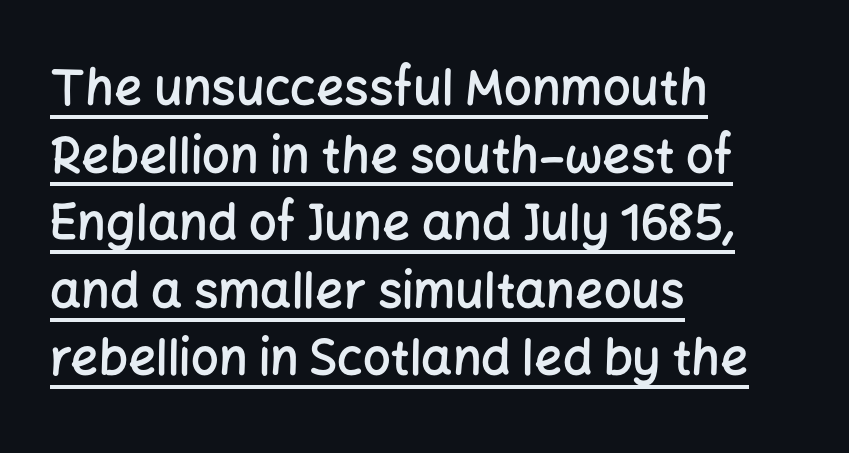
The image shows 49 px semibold sans-serif type, upright; set left-aligned, normal line spacing (1.38x), normal letter spacing, underlined; low stroke contrast and a medium x-height.
